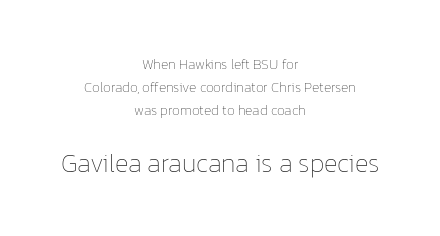
Nobody drew a line under any word here. A roman cut, with each character standing at attention. Is there much room between lines? A standard amount, neither cramped nor airy. The font is comparable to plain body text, perhaps lighter. There is no visible air inserted between adjacent glyphs.
